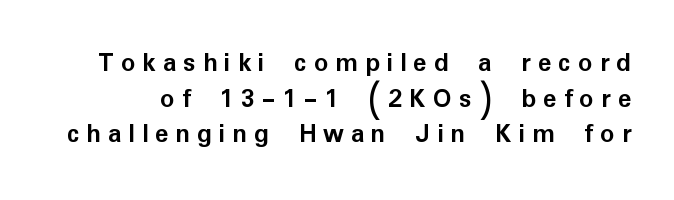
Q: Is the text bold? A: Yes.
Q: Is the text italic (slanted)? A: No, it is upright.
Q: Is the typeface a serif or a sans-serif typeface? A: Sans-serif.
Q: Is the text underlined? A: No.
Q: Is the spacing between letters normal or unusually wide? A: Unusually wide.
Q: Is the spacing between lines tight, normal or loose? A: Normal.
Q: Width (condensed, normal, or wide)? A: Normal.
Q: Stroke contrast? A: Low.
Q: x-height? A: Medium.
Q: Monospaced? A: No.
